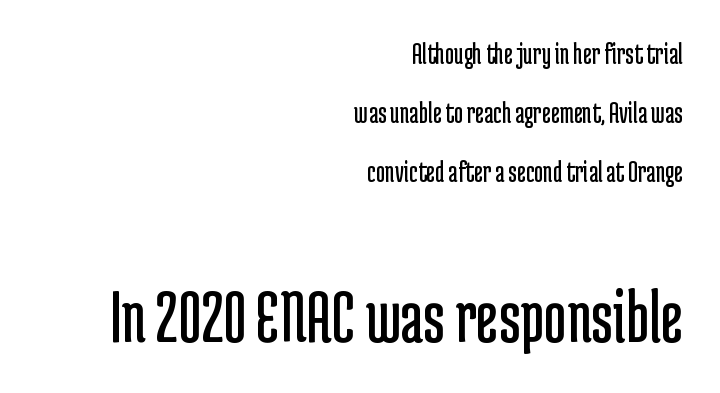
Q: Is the text bold? A: No.
Q: Is the text italic (slanted)? A: No, it is upright.
Q: Is the typeface a serif or a sans-serif typeface? A: Sans-serif.
Q: Is the text underlined? A: No.
Q: How is the paragraph aligned? A: Right-aligned.
Q: Is the spacing between letters normal or unusually wide? A: Normal.
Q: Is the spacing between lines tight, normal or loose? A: Loose.
Q: Which block of text is set in a larger size, the first (top) or the second (bottom)? A: The second (bottom) one.
Q: Width (condensed, normal, or wide)? A: Condensed.
Q: Stroke contrast? A: Low.
Q: x-height? A: Medium.
Q: Monospaced? A: No.
